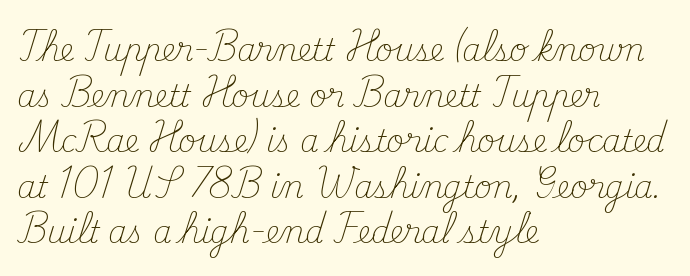
Leftover space on each line is placed entirely after the last word. The face used here is proportionally spaced, like ordinary book or web type. Unmarked baselines from the first word to the last.
